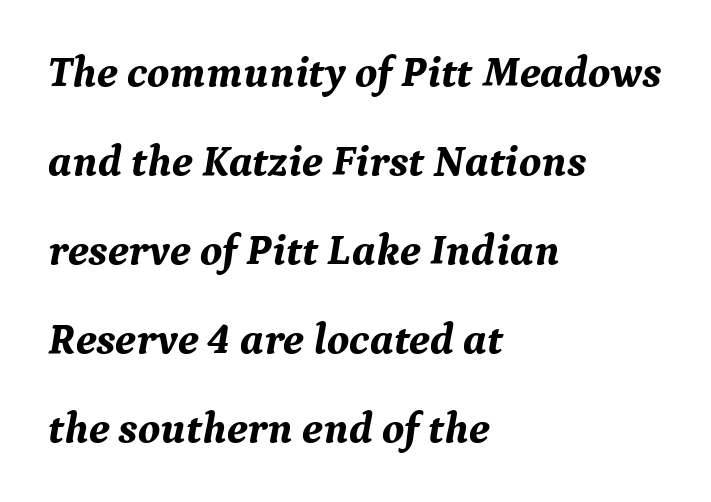
{"serif": "yes", "italic": "yes", "lean": "right", "slant_degrees": 9, "bold": "yes", "weight": "bold", "width": "normal", "stroke_contrast": "medium", "x_height": "medium", "monospaced": "no", "underline": "no", "align": "left", "line_spacing": "loose", "line_spacing_ratio": 2.02, "letter_spacing": "normal", "letter_spacing_em": 0.0, "glyph_px": 44}
